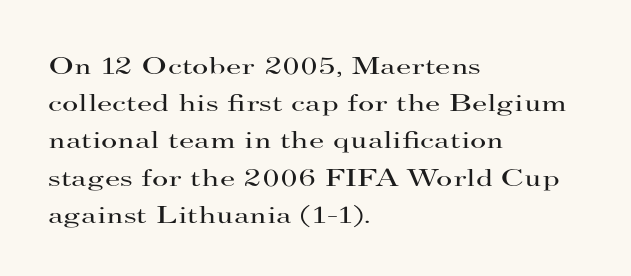
The image shows 25 px text type, upright; set left-aligned, normal line spacing (1.49x), normal letter spacing, not underlined.
